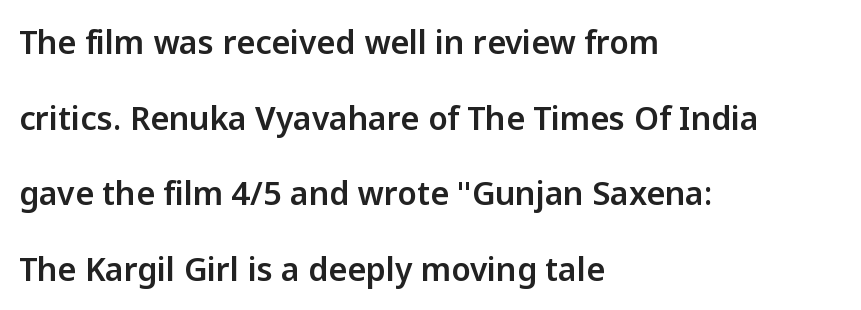
This rendering leaves character spacing at its baseline value. Looks like regular typesetting: each glyph gets only the width it needs. This sample trades compactness for vertical openness between lines. The space directly below the letters is spotless. The lines in this sample share a left origin and differ only in where they stop. Italic: no, the glyphs are upright roman.
